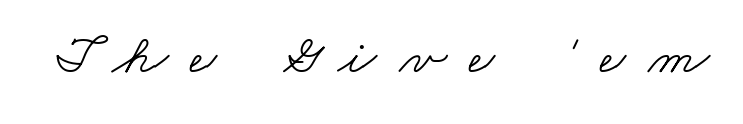
{"serif": "yes", "bold": "no", "weight": "light", "width": "wide", "stroke_contrast": "low", "x_height": "small", "monospaced": "no", "underline": "no", "letter_spacing": "wide", "letter_spacing_em": 0.39, "glyph_px": 57}
